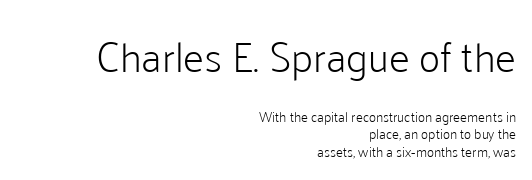
The image shows 42 px light sans-serif type, upright; set right-aligned, normal line spacing (1.26x), normal letter spacing, not underlined; the first (top) block is 3.0x larger; low stroke contrast and a medium x-height.
